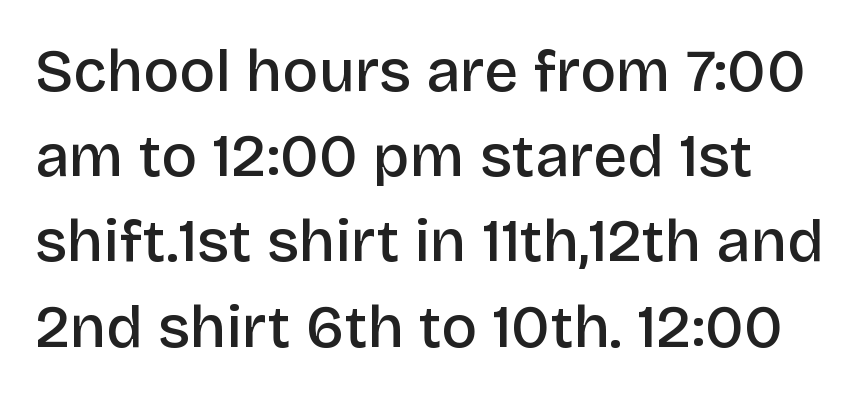
The zone under the glyphs is completely vacant. A roman cut, with each character standing at attention. Compared with typical body copy, the letter spacing here is the same. Compared with typical paragraphs, the rows here are spaced about the same. Classification — sans serif. The rendering uses natural spacing where letterforms have individual widths.
